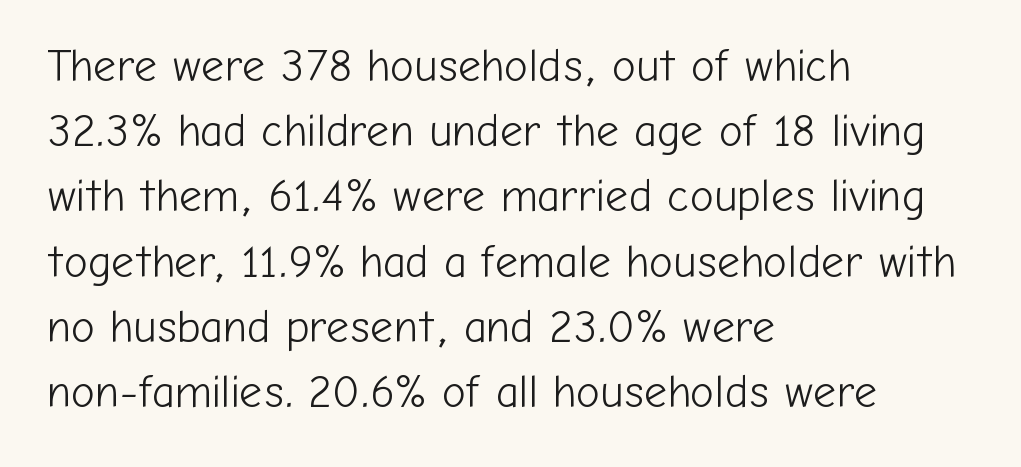
The image shows 45 px light sans-serif type, upright; set left-aligned, normal line spacing (1.45x), normal letter spacing, not underlined; low stroke contrast and a medium x-height.
